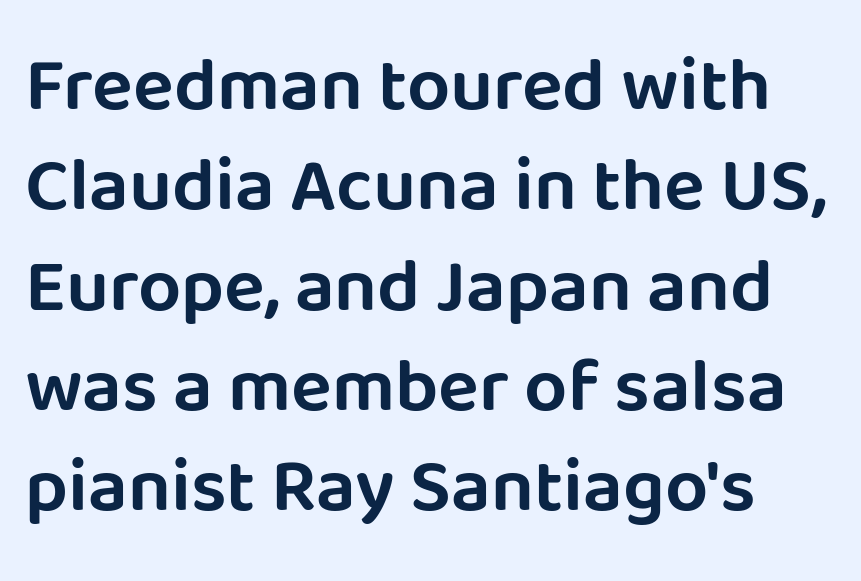
Honestly, there is no underline to notice here at all. Proportional: the letters do not fall into vertical columns. This rendering employs a face without finishing strokes, i.e., a sans-serif. This sample uses plain, unmodified letter spacing.
